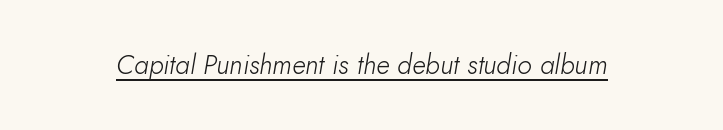
Q: Is the text bold? A: No.
Q: Is the text italic (slanted)? A: Yes, it leans right by about 10 degrees.
Q: Is the text underlined? A: Yes.
Q: Is the spacing between letters normal or unusually wide? A: Normal.
